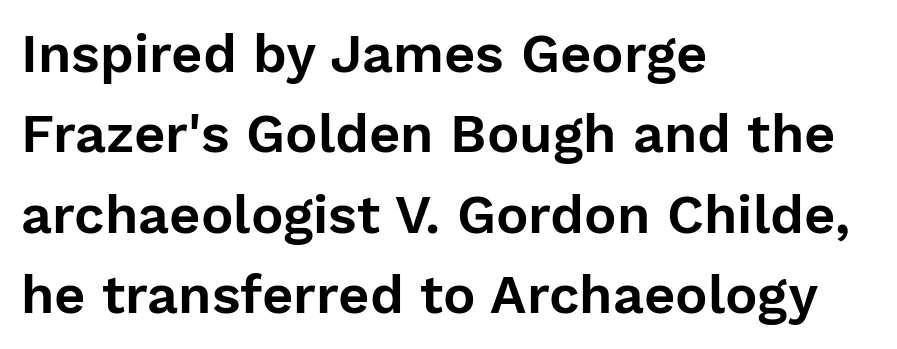
{"serif": "no", "italic": "no", "width": "normal", "stroke_contrast": "low", "x_height": "medium", "monospaced": "no", "underline": "no", "align": "left", "line_spacing": "normal", "line_spacing_ratio": 1.49, "letter_spacing": "normal", "letter_spacing_em": 0.0, "glyph_px": 54}
